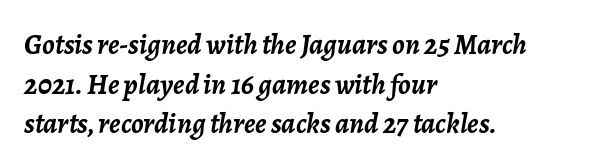
{"italic": "yes", "lean": "right", "slant_degrees": 7, "bold": "yes", "weight": "semibold", "width": "normal", "stroke_contrast": "low", "x_height": "medium", "monospaced": "no", "underline": "no", "align": "left", "line_spacing": "normal", "line_spacing_ratio": 1.37, "letter_spacing": "normal", "letter_spacing_em": 0.0, "glyph_px": 29}
